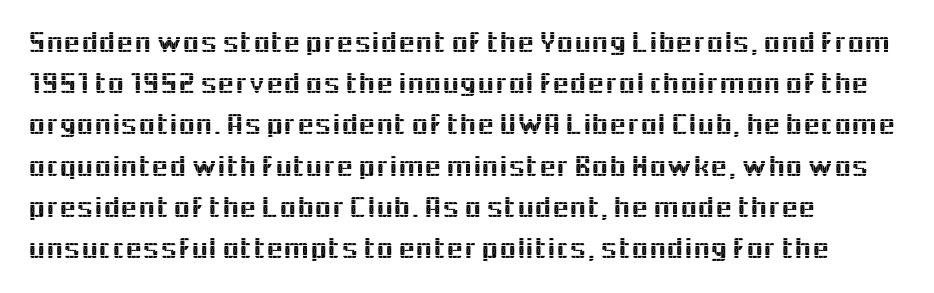
The image shows 31 px sans-serif type, upright; set left-aligned, normal line spacing (1.33x), normal letter spacing, not underlined; a medium x-height.
